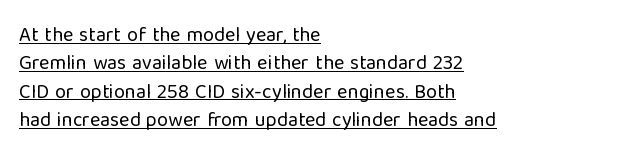
The image shows 20 px text type, upright; set left-aligned, normal line spacing (1.42x), normal letter spacing, underlined.
